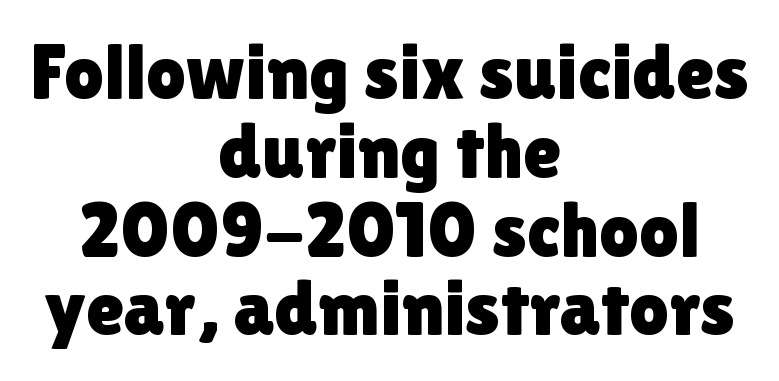
Q: Is the text italic (slanted)? A: No, it is upright.
Q: Is the typeface a serif or a sans-serif typeface? A: Sans-serif.
Q: Is the text underlined? A: No.
Q: How is the paragraph aligned? A: Centered.
Q: Is the spacing between letters normal or unusually wide? A: Normal.
Q: Is the spacing between lines tight, normal or loose? A: Tight.
Q: Width (condensed, normal, or wide)? A: Normal.
Q: Stroke contrast? A: Low.
Q: x-height? A: Medium.
Q: Monospaced? A: No.
